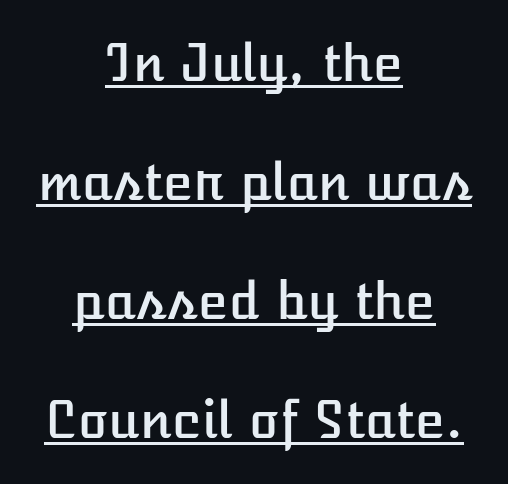
{"italic": "no", "width": "normal", "stroke_contrast": "low", "x_height": "medium", "monospaced": "no", "underline": "yes", "align": "center", "line_spacing": "loose", "line_spacing_ratio": 2.38, "letter_spacing": "normal", "letter_spacing_em": 0.0, "glyph_px": 50}
